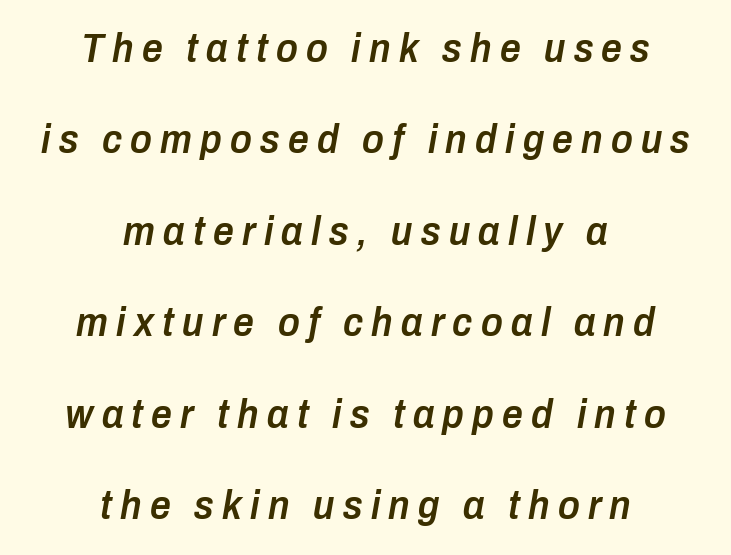
Q: Is the text bold? A: Semi-bold.
Q: Is the text italic (slanted)? A: Yes, it leans right by about 10 degrees.
Q: Is the text underlined? A: No.
Q: How is the paragraph aligned? A: Centered.
Q: Is the spacing between letters normal or unusually wide? A: Unusually wide.
Q: Is the spacing between lines tight, normal or loose? A: Loose.
Q: Width (condensed, normal, or wide)? A: Condensed.
Q: Stroke contrast? A: Low.
Q: x-height? A: Medium.
Q: Monospaced? A: No.
